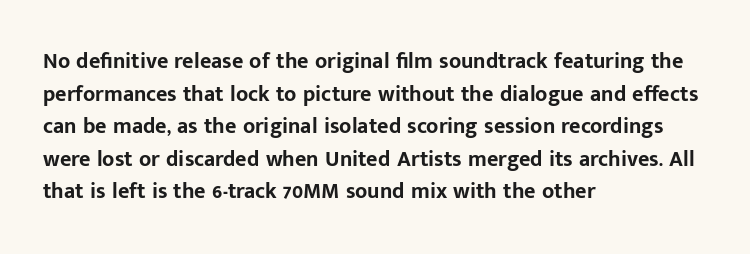
Q: Is the text bold? A: Yes.
Q: Is the text italic (slanted)? A: No, it is upright.
Q: Is the text underlined? A: No.
Q: How is the paragraph aligned? A: Left-aligned.
Q: Is the spacing between letters normal or unusually wide? A: Normal.
Q: Is the spacing between lines tight, normal or loose? A: Normal.
